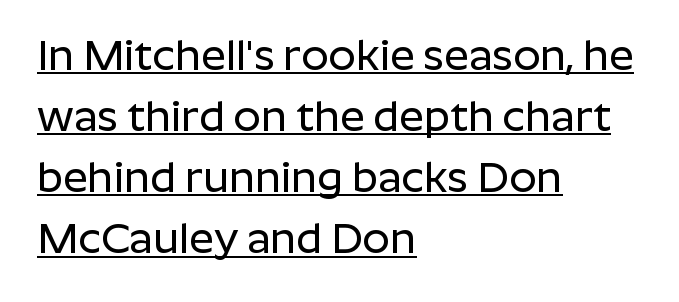
The image shows 43 px sans-serif type, upright; set left-aligned, normal line spacing (1.42x), normal letter spacing, underlined; low stroke contrast and a medium x-height.
